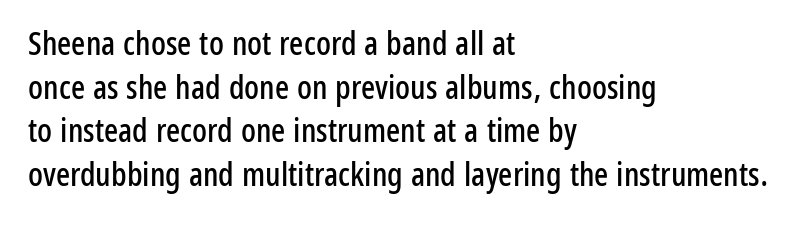
The image shows 33 px condensed sans-serif type, upright; set left-aligned, normal line spacing (1.32x), normal letter spacing, not underlined; low stroke contrast and a medium x-height.
